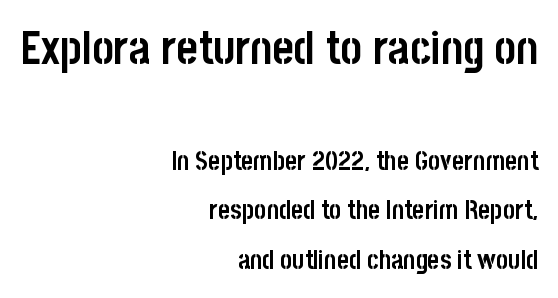
Look at the tracking — it's just the regular setting, nothing added. Do the letters lean? They stand straight. Thick stems and heavy bowls — unmistakably bold. The typesetter chose a ragged-left arrangement here. Observe the absence of serifs on each vertical stroke in this sample. Is there much room between lines? Yes — plenty of vertical air separates them.
